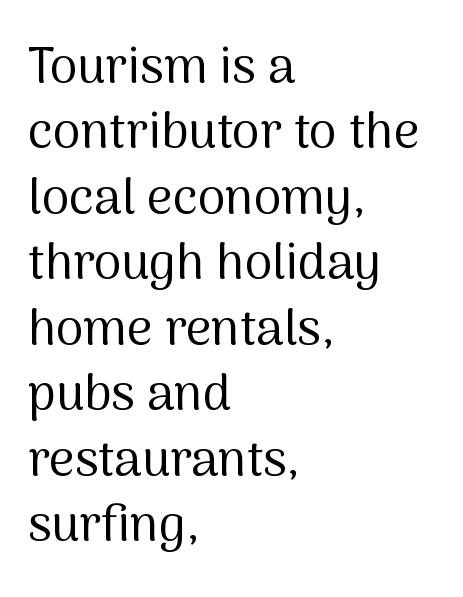
The text was rendered using a sans face with plain stroke endings. The face used here is proportionally spaced, like ordinary book or web type. The rendering keeps characters at their native spacing. The lines are quadded left. Normally led — the rows are evenly, conventionally spaced.
